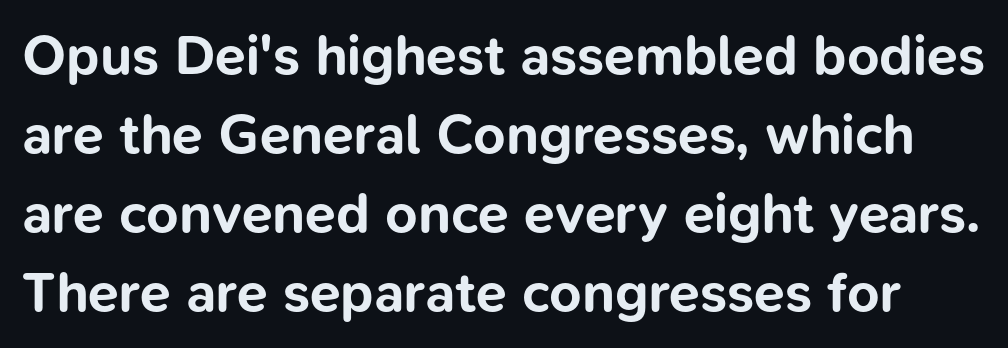
{"serif": "no", "italic": "no", "bold": "yes", "weight": "bold", "width": "normal", "stroke_contrast": "low", "x_height": "medium", "monospaced": "no", "underline": "no", "line_spacing": "normal", "line_spacing_ratio": 1.41, "letter_spacing": "normal", "letter_spacing_em": 0.0, "glyph_px": 56}
